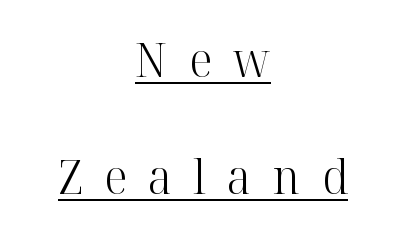
Looks like regular typesetting: each glyph gets only the width it needs. The typeface chosen for these lines features serifs. The line-height multiplier appears high, well above default. The face used here appears with an underline applied.
